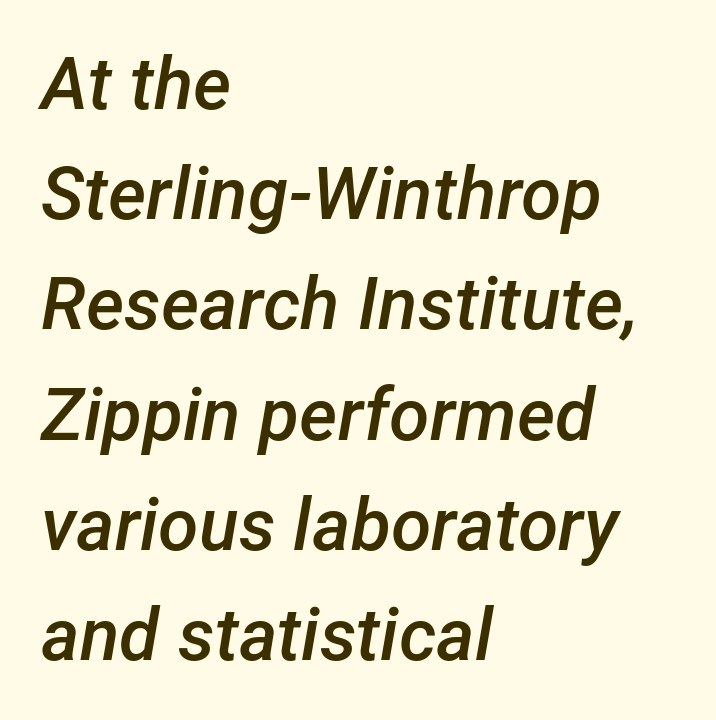
Q: Is the text bold? A: Semi-bold.
Q: Is the text italic (slanted)? A: Yes, it leans right by about 12 degrees.
Q: Is the text underlined? A: No.
Q: How is the paragraph aligned? A: Left-aligned.
Q: Is the spacing between letters normal or unusually wide? A: Normal.
Q: Is the spacing between lines tight, normal or loose? A: Normal.
Q: Width (condensed, normal, or wide)? A: Normal.
Q: Stroke contrast? A: Low.
Q: x-height? A: Medium.
Q: Monospaced? A: No.
